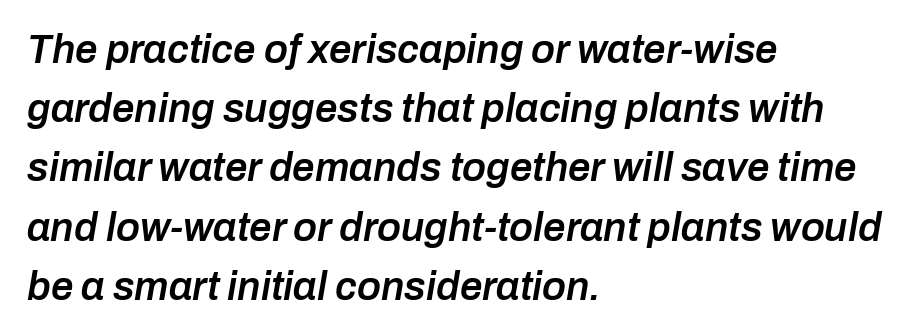
Q: Is the text bold? A: Semi-bold.
Q: Is the text italic (slanted)? A: Yes, it leans right by about 10 degrees.
Q: Is the text underlined? A: No.
Q: How is the paragraph aligned? A: Left-aligned.
Q: Is the spacing between letters normal or unusually wide? A: Normal.
Q: Is the spacing between lines tight, normal or loose? A: Normal.
Q: Width (condensed, normal, or wide)? A: Normal.
Q: Stroke contrast? A: Low.
Q: x-height? A: Medium.
Q: Monospaced? A: No.
